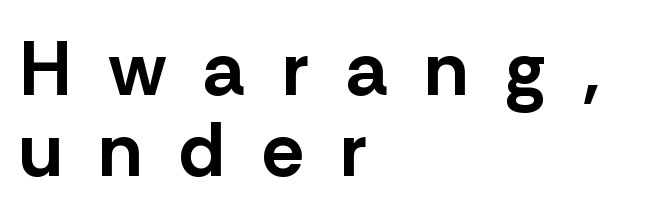
The image shows 76 px bold sans-serif type, upright; set left-aligned, tight line spacing (1.06x), unusually wide letter spacing (+0.49 em), not underlined; low stroke contrast and a medium x-height.
